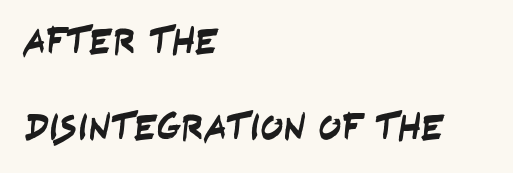
Only glyphs here, with clear space below each row. The rendering uses a large line-height, opening up the rows. Looks like regular typesetting: each glyph gets only the width it needs. The paragraph has a hard left edge and a soft right edge. What kind of face is this? One without serifs — a sans. Compared with typical body copy, the letter spacing here is the same.
